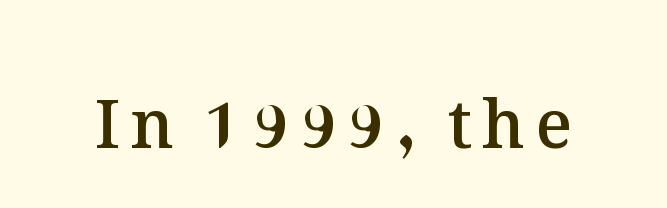
Each glyph is drawn with semibold strokes, heavier than normal yet not fully bold. Unlike italic type, these characters show no tilt at all. Each letter keeps its own natural width here, so spacing adapts to shape. Lines of text with bare space underneath.
